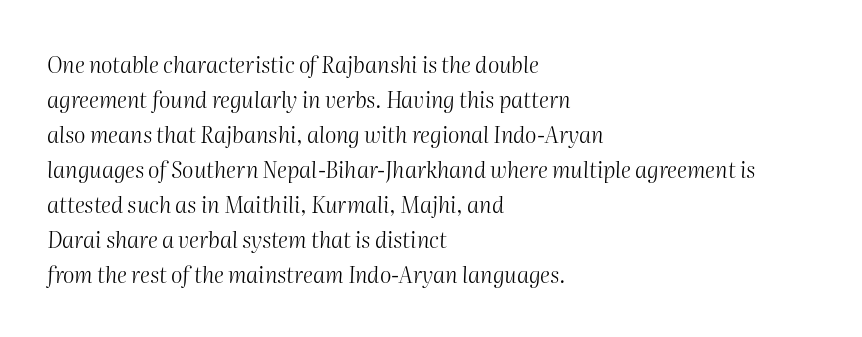
Q: Is the text bold? A: No.
Q: Is the text italic (slanted)? A: Yes, it leans right by about 2 degrees.
Q: Is the text underlined? A: No.
Q: How is the paragraph aligned? A: Left-aligned.
Q: Is the spacing between letters normal or unusually wide? A: Normal.
Q: Is the spacing between lines tight, normal or loose? A: Normal.
